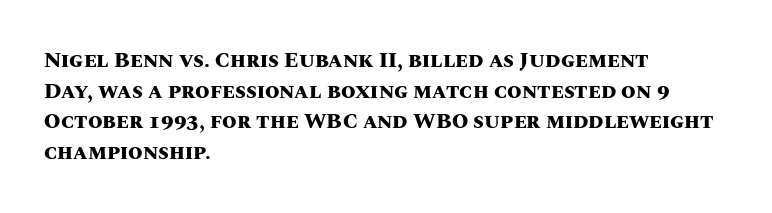
The image shows 21 px bold type, upright; set left-aligned, normal line spacing (1.46x), normal letter spacing, not underlined.
